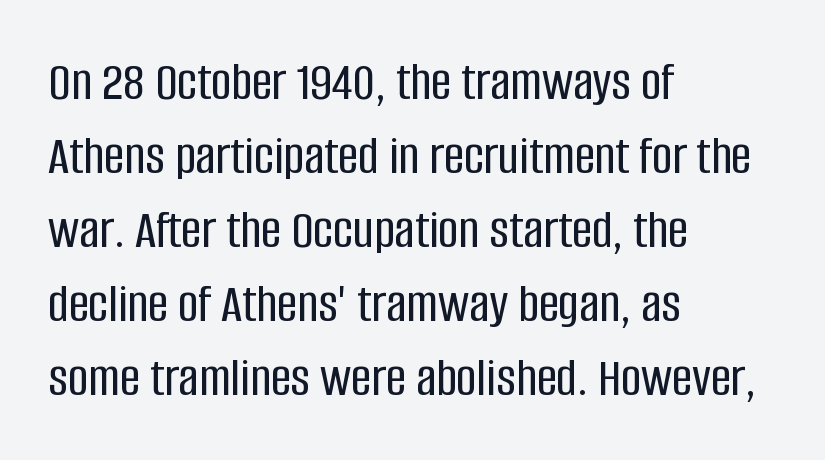
{"serif": "no", "italic": "no", "width": "condensed", "stroke_contrast": "low", "x_height": "large", "monospaced": "no", "underline": "no", "align": "left", "line_spacing": "normal", "line_spacing_ratio": 1.32, "letter_spacing": "normal", "letter_spacing_em": 0.0, "glyph_px": 56}
